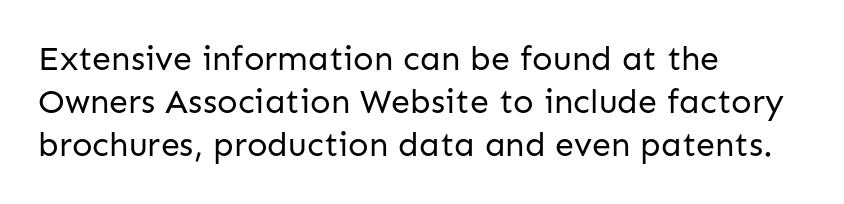
{"serif": "no", "italic": "no", "bold": "no", "weight": "regular", "width": "normal", "stroke_contrast": "low", "x_height": "medium", "monospaced": "no", "underline": "no", "align": "left", "line_spacing": "normal", "line_spacing_ratio": 1.27, "letter_spacing": "normal", "letter_spacing_em": 0.0, "glyph_px": 34}
